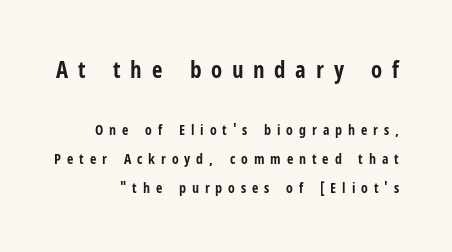
Is there any slant? The stems are plumb. Is the type bold? Yes — the strokes are clearly thick and heavy. A student would notice the top passage is typeset larger than what follows. Glance below the letters and you will spot only blank space. The lines are spread far apart with generous leading.
